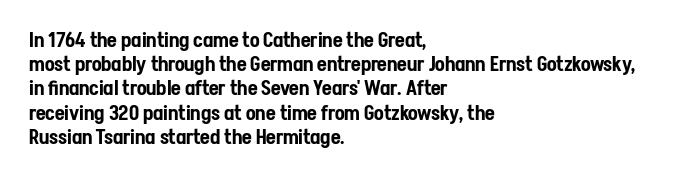
The image shows 20 px text type, upright; set left-aligned, line spacing 1.21x, normal letter spacing, not underlined.
